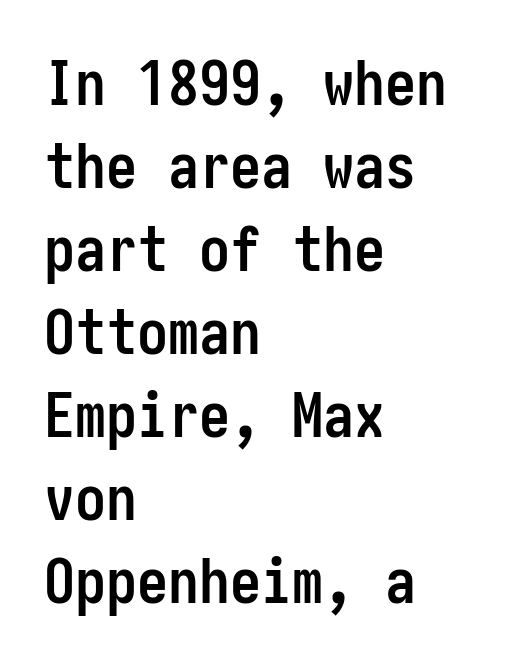
The image shows 62 px semibold, condensed sans-serif type, upright; set left-aligned, normal line spacing (1.34x), normal letter spacing, not underlined; low stroke contrast and a medium x-height.
